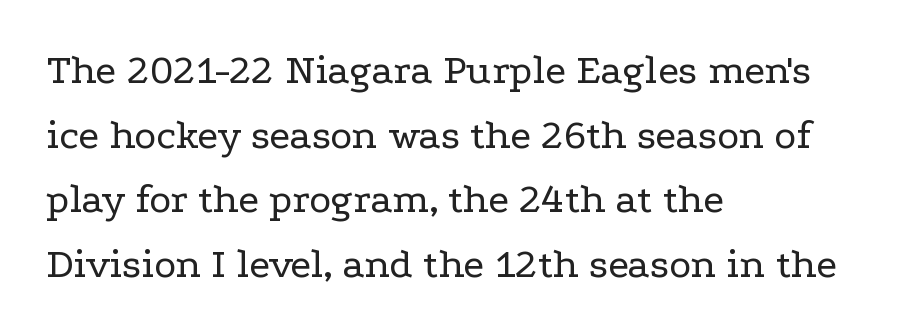
Q: Is the text bold? A: No.
Q: Is the text italic (slanted)? A: No, it is upright.
Q: Is the typeface a serif or a sans-serif typeface? A: Serif.
Q: Is the text underlined? A: No.
Q: How is the paragraph aligned? A: Left-aligned.
Q: Is the spacing between letters normal or unusually wide? A: Normal.
Q: Is the spacing between lines tight, normal or loose? A: Normal.
Q: Width (condensed, normal, or wide)? A: Wide.
Q: Stroke contrast? A: Low.
Q: x-height? A: Medium.
Q: Monospaced? A: No.
